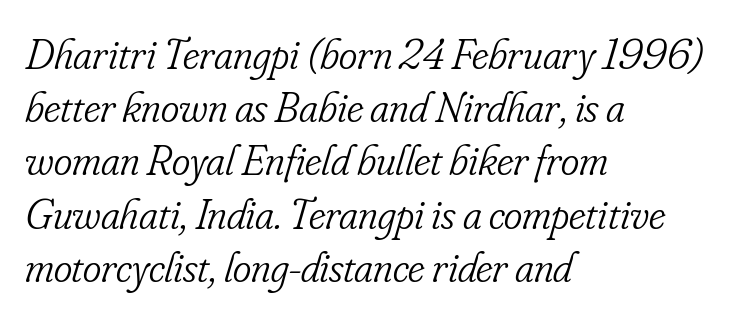
The image shows 44 px light, condensed serif type, italic (leaning right); set left-aligned, line spacing 1.21x, normal letter spacing, not underlined; low stroke contrast and a small x-height.
